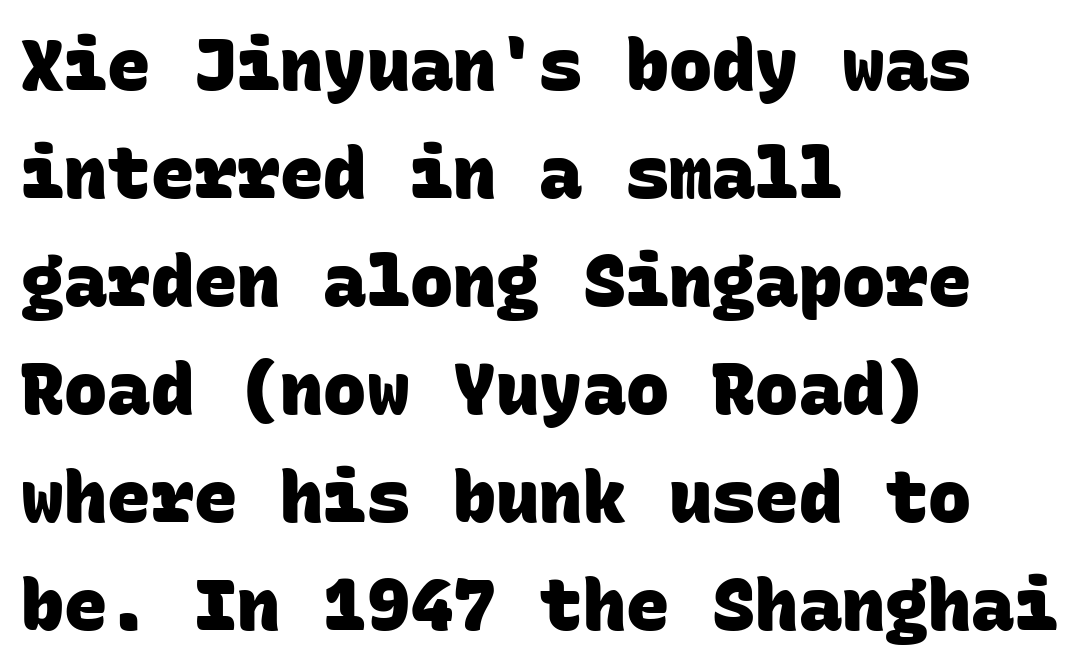
Pretty heavy lettering here — definitely bold. Here the glyphs are tracked normally, forming tight word shapes. The passage shown is not underscored anywhere. A typesetter would label this face a sans. In CSS terms this would be text-align: left.
